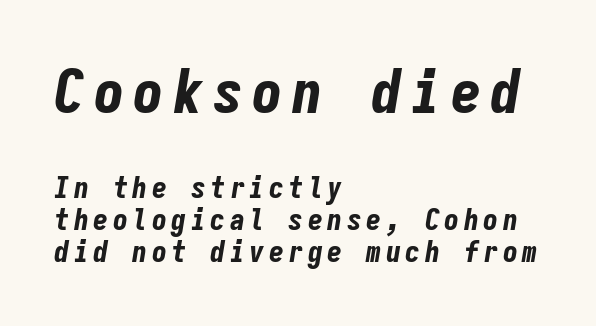
Yep, that's italic — everything's leaning. Strokes here are thick enough to call this a true bold. Every character here occupies the same horizontal width, giving the sample a typewriter-like rhythm. The space beneath each line is pristine and unruled.
